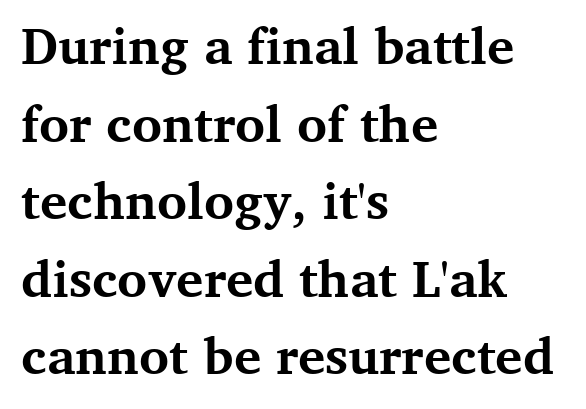
The image shows 51 px bold serif type, upright; set left-aligned, normal line spacing (1.52x), normal letter spacing, not underlined; medium stroke contrast and a medium x-height.
